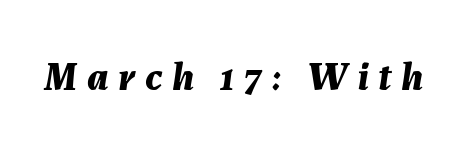
{"italic": "yes", "lean": "right", "slant_degrees": 7, "bold": "yes", "weight": "bold", "width": "normal", "stroke_contrast": "medium", "x_height": "medium", "monospaced": "no", "underline": "no", "letter_spacing": "wide", "letter_spacing_em": 0.24, "glyph_px": 40}
